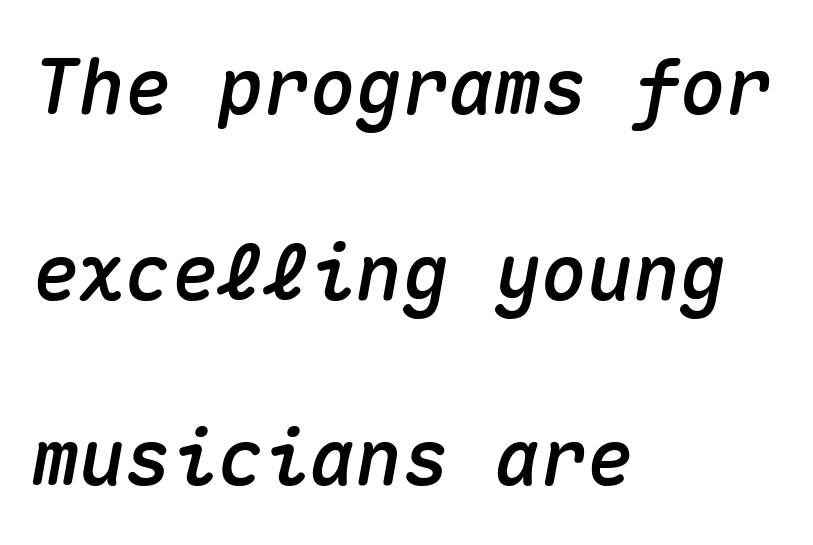
The image shows 77 px text type, italic (leaning right), monospaced; set left-aligned, loose line spacing (2.41x), normal letter spacing, not underlined; medium stroke contrast and a medium x-height.
